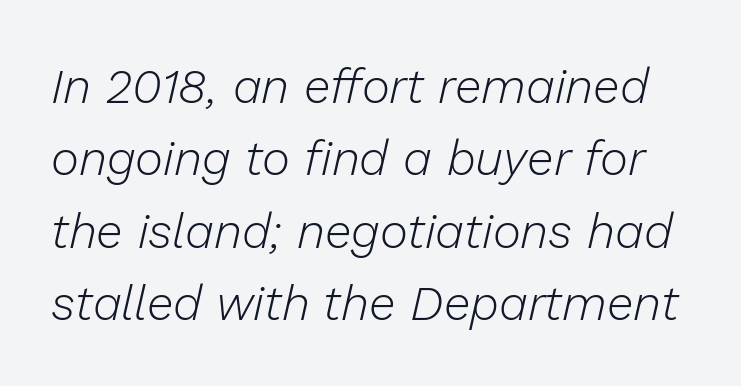
Has an underline been added? It has not. Here the designer chose a conventional face with non-uniform glyph widths. Does the lettering tilt? It does — this is italic. How would I describe the line gaps? Plain and ordinary.
